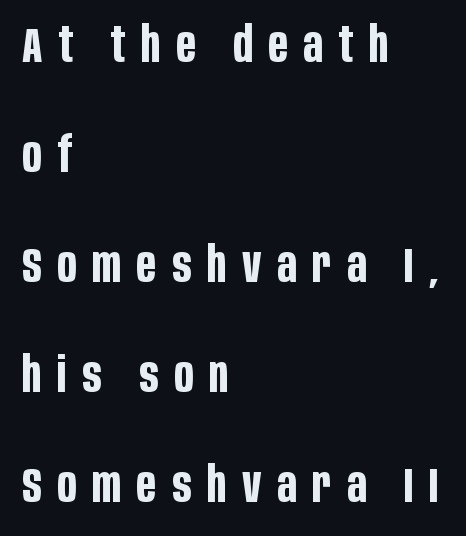
The face used here is proportionally spaced, like ordinary book or web type. The words here are not underlined. Posture: vertical. Summary of weight: heavy, a full bold. In CSS terms this would be text-align: left.
